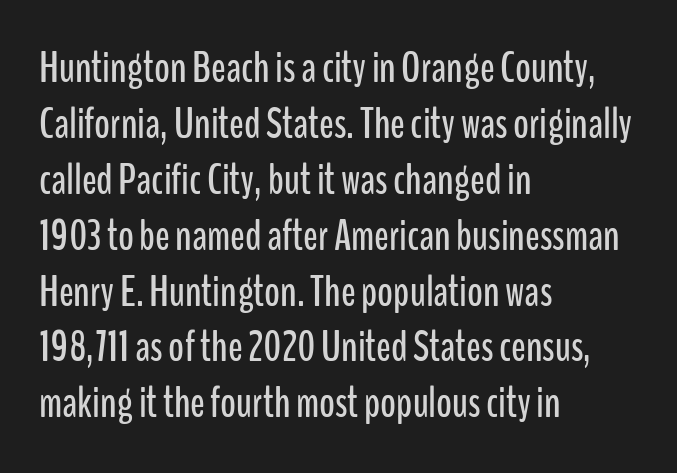
{"serif": "no", "italic": "no", "width": "condensed", "stroke_contrast": "low", "x_height": "medium", "monospaced": "no", "underline": "no", "align": "left", "line_spacing": "normal", "line_spacing_ratio": 1.3, "letter_spacing": "normal", "letter_spacing_em": 0.0, "glyph_px": 43}
